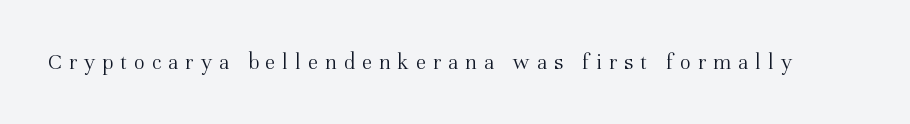
The image shows 23 px text type, upright; set unusually wide letter spacing (+0.3 em), not underlined.
